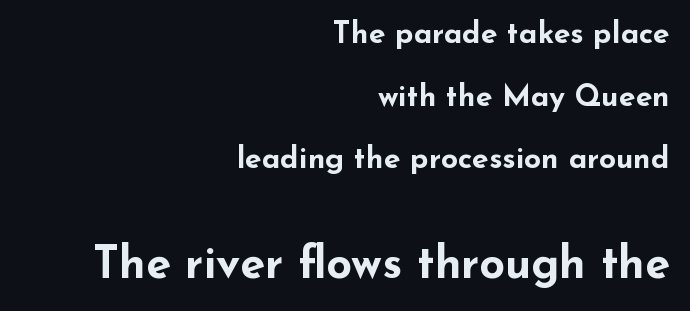
{"serif": "no", "italic": "no", "bold": "yes", "weight": "bold", "width": "wide", "stroke_contrast": "low", "x_height": "small", "monospaced": "no", "underline": "no", "align": "right", "line_spacing": "loose", "line_spacing_ratio": 2.09, "letter_spacing": "normal", "letter_spacing_em": 0.0, "larger_block": "second", "size_ratio": 1.5, "glyph_px": 45}
